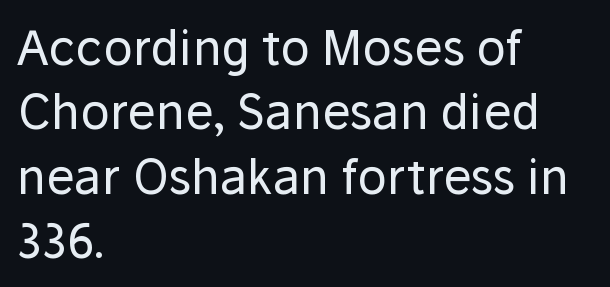
The image shows 48 px regular-weight sans-serif type, upright; set left-aligned, normal line spacing (1.34x), normal letter spacing, not underlined; low stroke contrast and a medium x-height.
